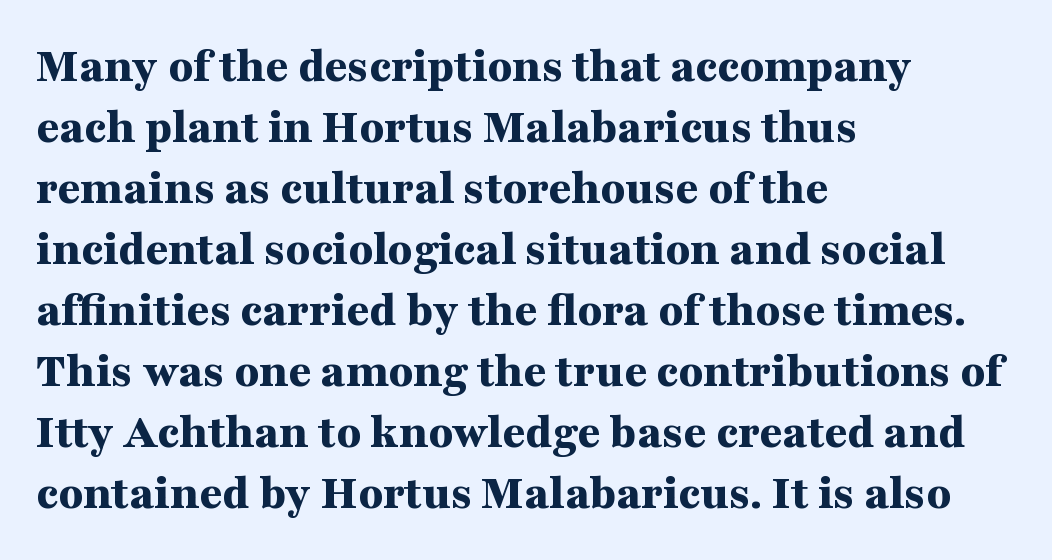
The image shows 50 px bold, wide serif type, upright; set left-aligned, line spacing 1.22x, normal letter spacing, not underlined; medium stroke contrast and a medium x-height.
